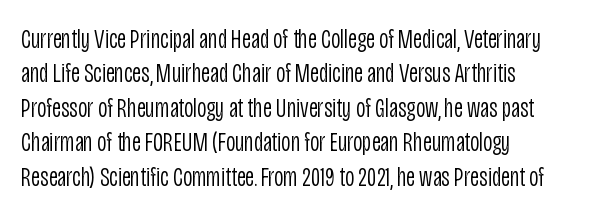
The image shows 28 px light, condensed sans-serif type, upright; set left-aligned, line spacing 1.23x, normal letter spacing, not underlined; low stroke contrast and a large x-height.
